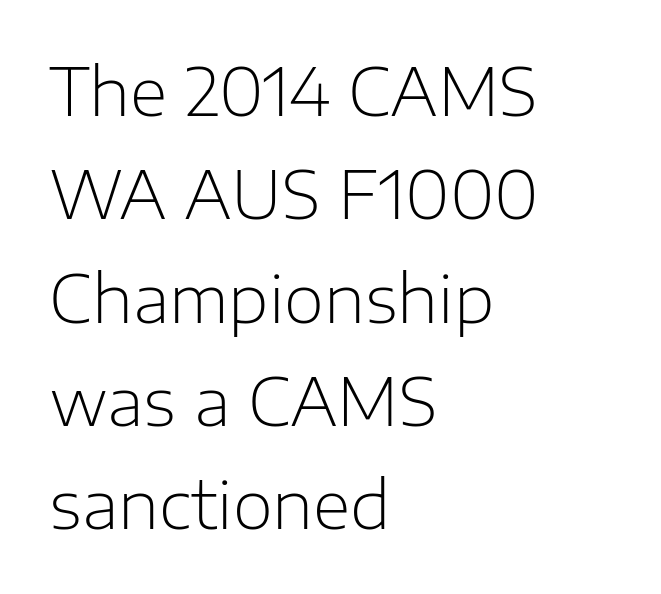
{"serif": "no", "italic": "no", "bold": "no", "weight": "light", "width": "normal", "stroke_contrast": "low", "x_height": "medium", "monospaced": "no", "underline": "no", "align": "left", "line_spacing": "normal", "line_spacing_ratio": 1.59, "letter_spacing": "normal", "letter_spacing_em": 0.0, "glyph_px": 65}
